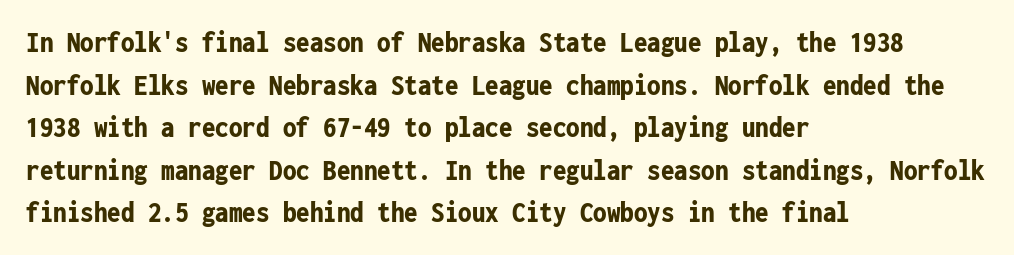
Thick stems and heavy bowls — unmistakably bold. The face used here is a sans, in the tradition of grotesques and geometrics. It's the straight-up-and-down kind of type. Horizontal alignment here is leftward, the default for most running prose. Here the designer chose a console-style face with uniform glyph widths. Each new line begins a customary step beneath the previous one.
